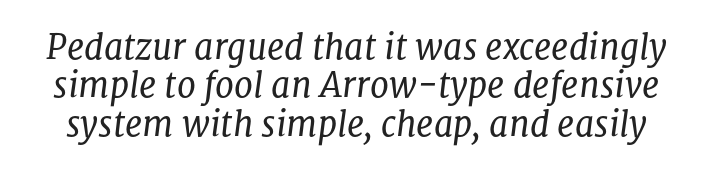
{"serif": "yes", "italic": "yes", "lean": "right", "slant_degrees": 8, "bold": "no", "weight": "regular", "width": "normal", "stroke_contrast": "low", "x_height": "medium", "monospaced": "no", "underline": "no", "line_spacing": "tight", "line_spacing_ratio": 1.13, "letter_spacing": "normal", "letter_spacing_em": 0.0, "glyph_px": 34}
